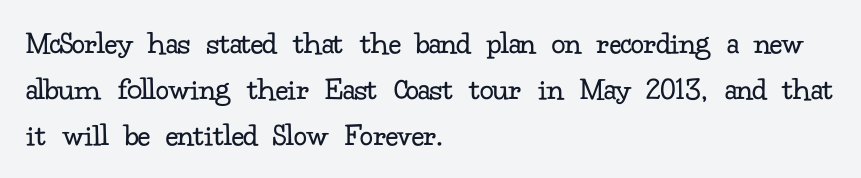
Q: Is the text bold? A: No.
Q: Is the text italic (slanted)? A: No, it is upright.
Q: Is the typeface a serif or a sans-serif typeface? A: Serif.
Q: Is the text underlined? A: No.
Q: How is the paragraph aligned? A: Left-aligned.
Q: Is the spacing between letters normal or unusually wide? A: Normal.
Q: Is the spacing between lines tight, normal or loose? A: Normal.
Q: Width (condensed, normal, or wide)? A: Normal.
Q: Stroke contrast? A: Low.
Q: x-height? A: Small.
Q: Monospaced? A: No.
